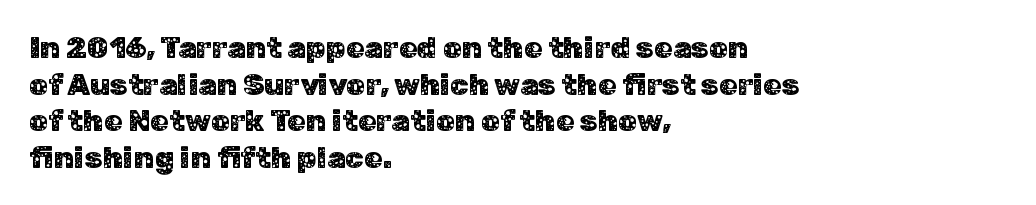
Has an underline been added? It has not. In CSS terms this would be text-align: left. Ascenders rise straight up at ninety degrees. A typesetter would call this proportional, since set widths differ per character.
